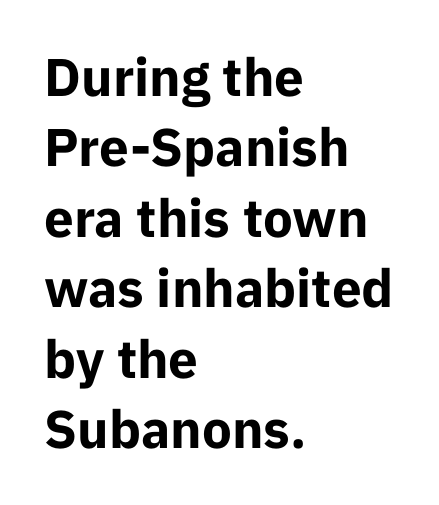
The image shows 53 px bold sans-serif type, upright; set left-aligned, normal line spacing (1.33x), normal letter spacing, not underlined; low stroke contrast and a medium x-height.
